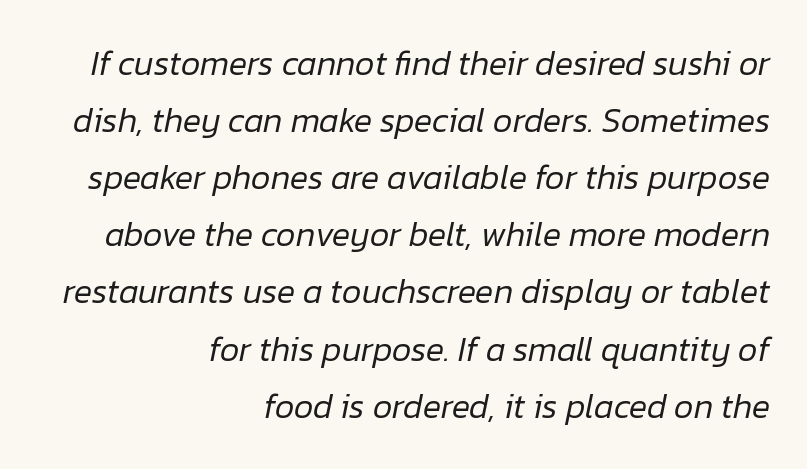
{"italic": "yes", "lean": "right", "slant_degrees": 12, "bold": "no", "weight": "regular", "width": "normal", "stroke_contrast": "low", "x_height": "medium", "monospaced": "no", "underline": "no", "align": "right", "line_spacing": "normal", "line_spacing_ratio": 1.68, "letter_spacing": "normal", "letter_spacing_em": 0.0, "glyph_px": 34}
